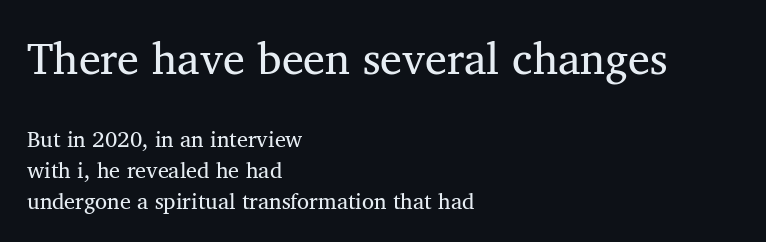
The image shows 44 px serif type, upright; set left-aligned, normal line spacing (1.39x), normal letter spacing, not underlined; the first (top) block is 2.0x larger; medium stroke contrast and a medium x-height.
